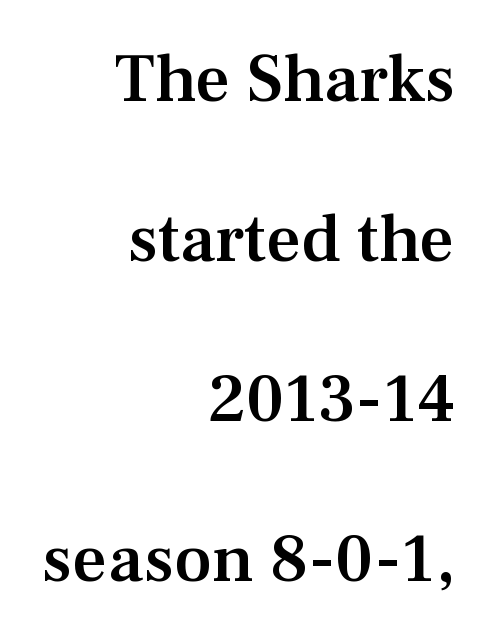
{"serif": "yes", "italic": "no", "bold": "semi", "weight": "semibold", "width": "normal", "stroke_contrast": "medium", "x_height": "medium", "monospaced": "no", "underline": "no", "align": "right", "line_spacing": "loose", "line_spacing_ratio": 2.32, "letter_spacing": "normal", "letter_spacing_em": 0.0, "glyph_px": 69}
